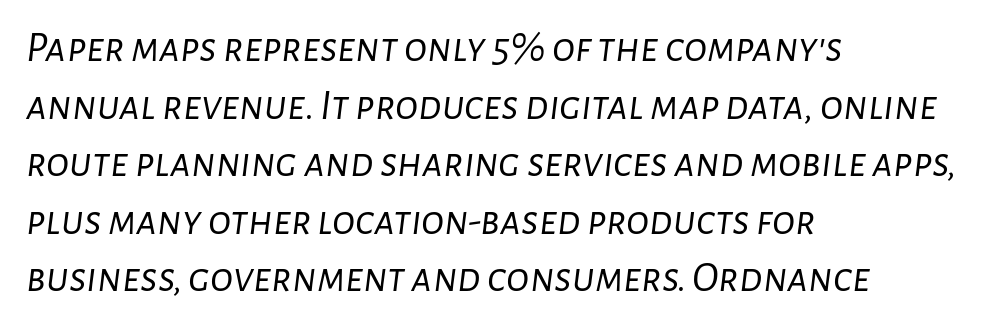
Q: Is the text bold? A: No.
Q: Is the text italic (slanted)? A: Yes, it leans right by about 7 degrees.
Q: Is the text underlined? A: No.
Q: How is the paragraph aligned? A: Left-aligned.
Q: Is the spacing between letters normal or unusually wide? A: Normal.
Q: Is the spacing between lines tight, normal or loose? A: Normal.
Q: Width (condensed, normal, or wide)? A: Normal.
Q: Stroke contrast? A: Low.
Q: x-height? A: Medium.
Q: Monospaced? A: No.
